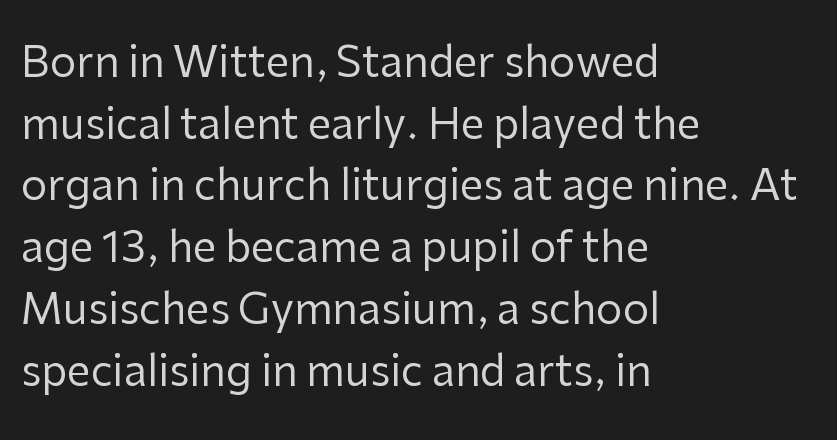
Q: Is the text bold? A: No.
Q: Is the text italic (slanted)? A: No, it is upright.
Q: Is the typeface a serif or a sans-serif typeface? A: Sans-serif.
Q: Is the text underlined? A: No.
Q: How is the paragraph aligned? A: Left-aligned.
Q: Is the spacing between letters normal or unusually wide? A: Normal.
Q: Is the spacing between lines tight, normal or loose? A: Normal.
Q: Width (condensed, normal, or wide)? A: Normal.
Q: Stroke contrast? A: Low.
Q: x-height? A: Medium.
Q: Monospaced? A: No.
